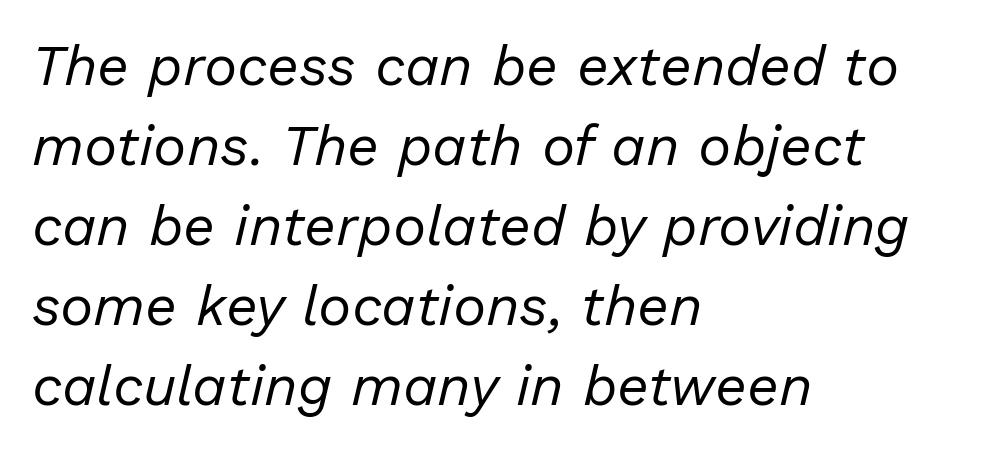
{"italic": "yes", "lean": "right", "slant_degrees": 13, "bold": "no", "weight": "regular", "width": "normal", "stroke_contrast": "low", "x_height": "medium", "monospaced": "no", "underline": "no", "align": "left", "line_spacing": "normal", "line_spacing_ratio": 1.43, "letter_spacing": "normal", "letter_spacing_em": 0.0, "glyph_px": 56}
